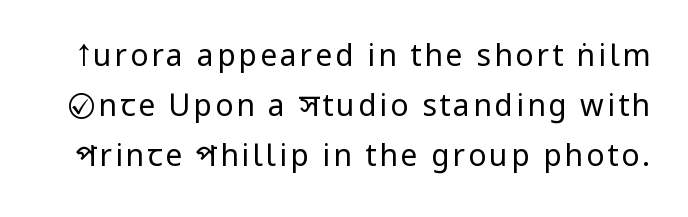
The image shows 30 px regular-weight, condensed sans-serif type, upright; set normal line spacing (1.66x), not underlined; low stroke contrast and a large x-height.
